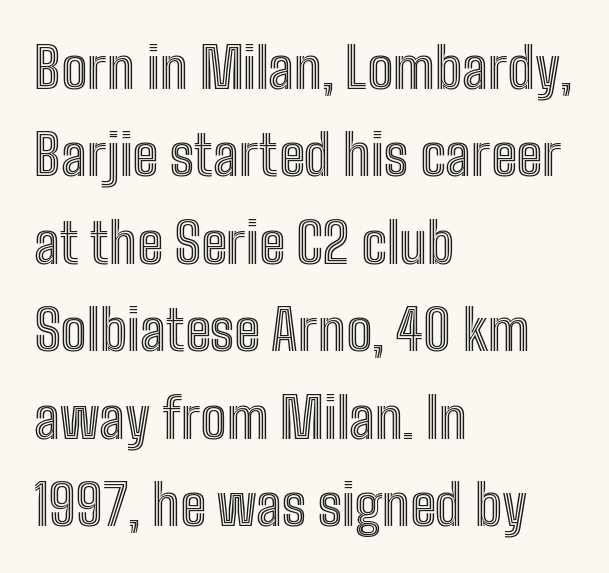
There is no visible air inserted between adjacent glyphs. This sample keeps an unexceptional amount of space between lines. The font's upright variant was chosen for this text. Notice how the passage keeps a crisp vertical edge on the left only.
